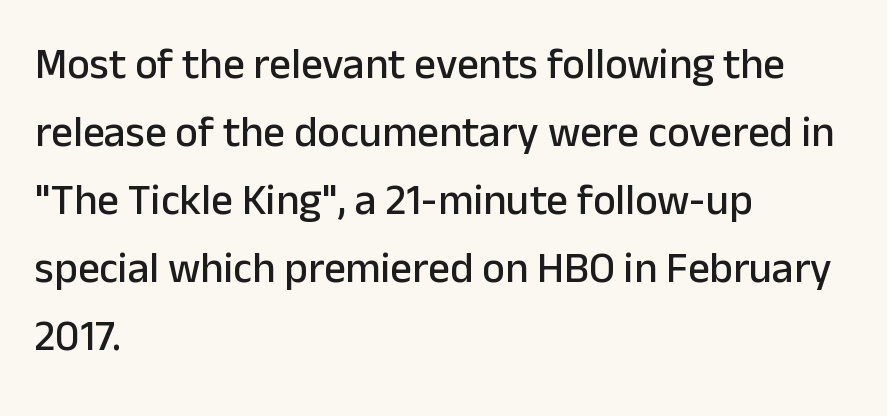
{"serif": "no", "italic": "no", "width": "normal", "stroke_contrast": "low", "x_height": "medium", "monospaced": "no", "underline": "no", "align": "left", "line_spacing": "normal", "line_spacing_ratio": 1.58, "letter_spacing": "normal", "letter_spacing_em": 0.0, "glyph_px": 43}
